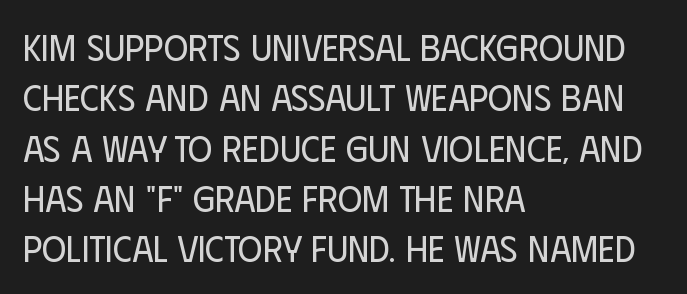
{"serif": "no", "italic": "no", "bold": "no", "weight": "regular", "width": "condensed", "stroke_contrast": "low", "x_height": "large", "monospaced": "no", "underline": "no", "align": "left", "line_spacing": "normal", "line_spacing_ratio": 1.36, "letter_spacing": "normal", "letter_spacing_em": 0.0, "glyph_px": 37}
